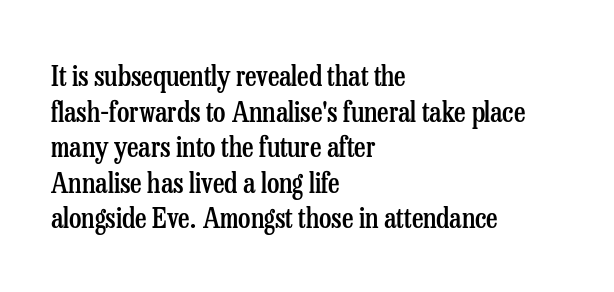
{"serif": "yes", "italic": "no", "bold": "semi", "weight": "semibold", "width": "condensed", "stroke_contrast": "low", "x_height": "medium", "monospaced": "no", "underline": "no", "align": "left", "line_spacing": "normal", "line_spacing_ratio": 1.27, "letter_spacing": "normal", "letter_spacing_em": 0.0, "glyph_px": 28}
